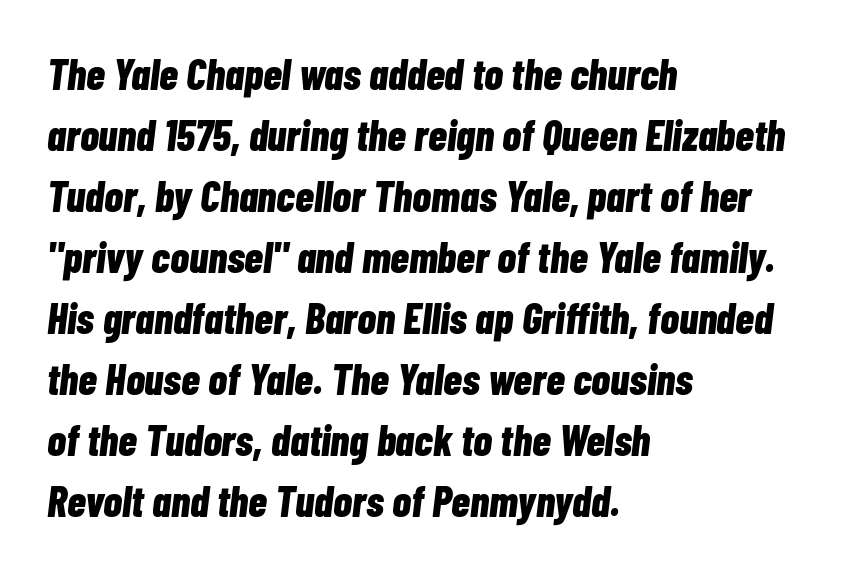
The image shows 43 px bold, condensed type, italic (leaning right); set left-aligned, normal line spacing (1.42x), normal letter spacing, not underlined; low stroke contrast and a medium x-height.
